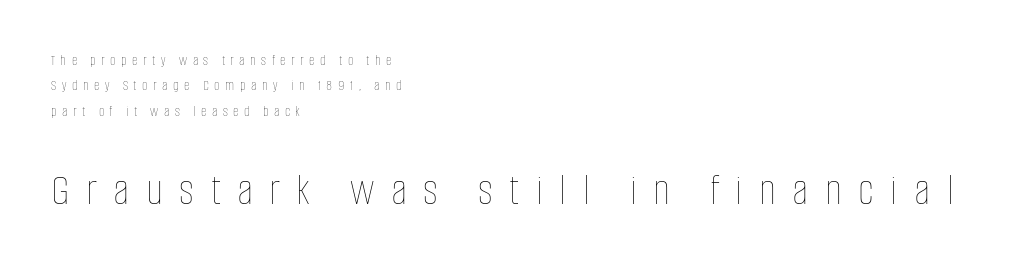
The image shows 45 px thin, condensed type, upright; set left-aligned, normal line spacing (1.69x), unusually wide letter spacing (+0.37 em), not underlined; the second (bottom) block is 3.0x larger; low stroke contrast and a large x-height.
